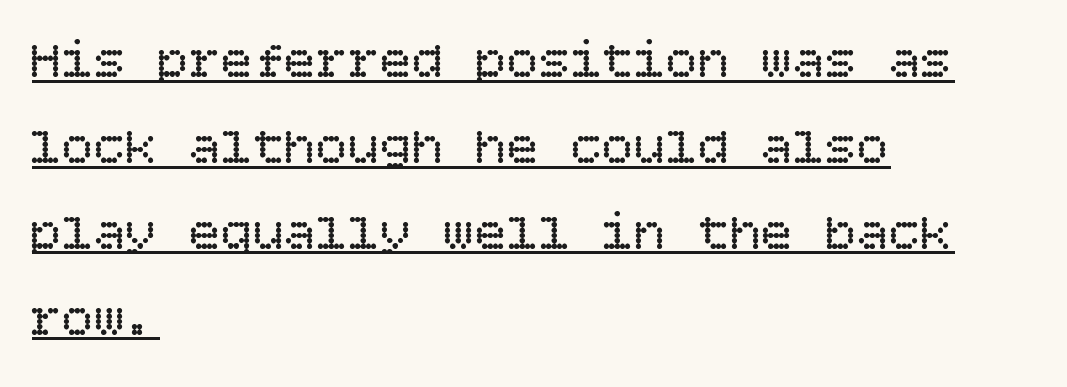
This rendering features underlined lettering. Counters stay open thanks to moderate or lighter strokes. Is there any slant? The stems are plumb. The rendering anchors every line to the left-hand side. Each new line begins a customary step beneath the previous one. Compared with typical body copy, the letter spacing here is the same.
